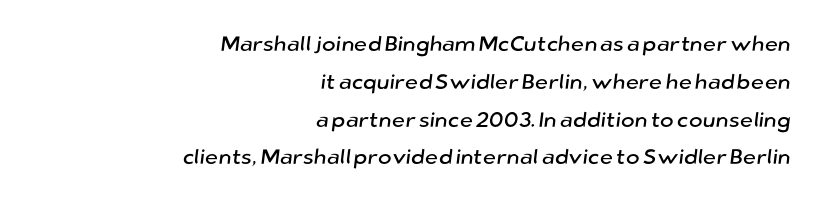
The glyphs are unaccompanied by any horizontal stroke below them. The lines are quadded right. The tracking reads as untouched default to a designer's eye.
